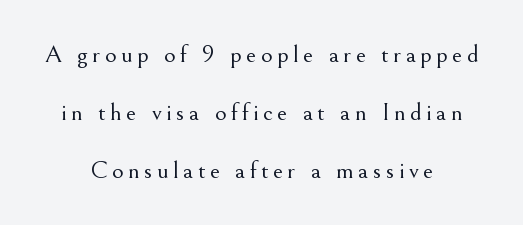
The image shows 25 px text type, upright; set centered, loose line spacing (2.32x), not underlined.
